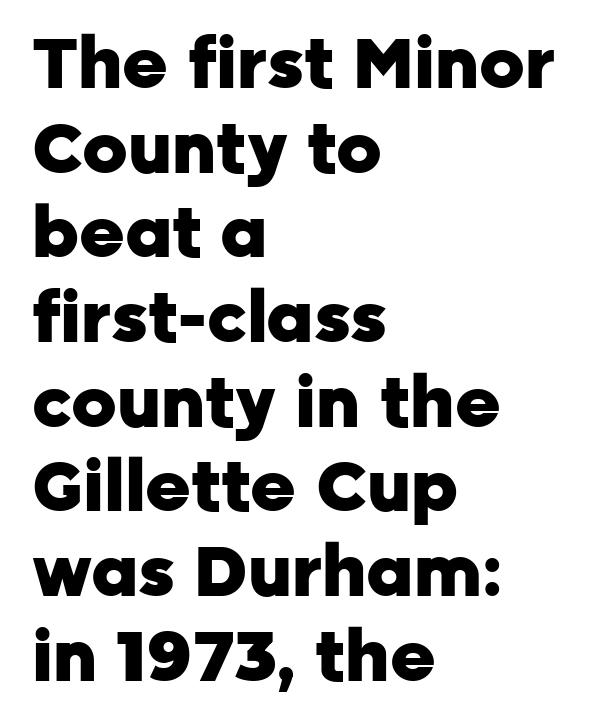
Q: Is the text bold? A: Yes.
Q: Is the text italic (slanted)? A: No, it is upright.
Q: Is the typeface a serif or a sans-serif typeface? A: Sans-serif.
Q: Is the text underlined? A: No.
Q: How is the paragraph aligned? A: Left-aligned.
Q: Is the spacing between letters normal or unusually wide? A: Normal.
Q: Width (condensed, normal, or wide)? A: Normal.
Q: Stroke contrast? A: Low.
Q: x-height? A: Medium.
Q: Monospaced? A: No.
